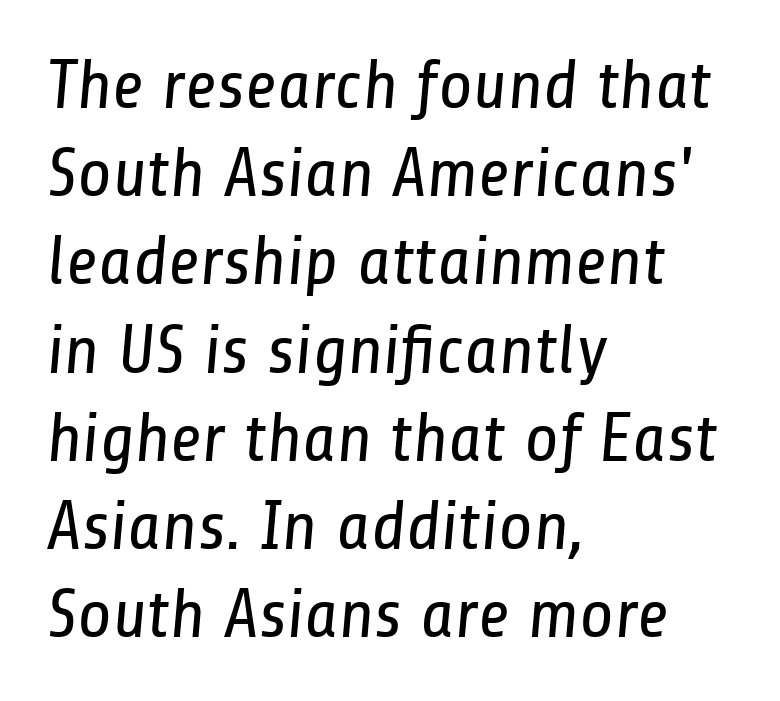
The image shows 70 px regular-weight, condensed sans-serif type; set left-aligned, normal line spacing (1.26x), normal letter spacing, not underlined; low stroke contrast and a medium x-height.
